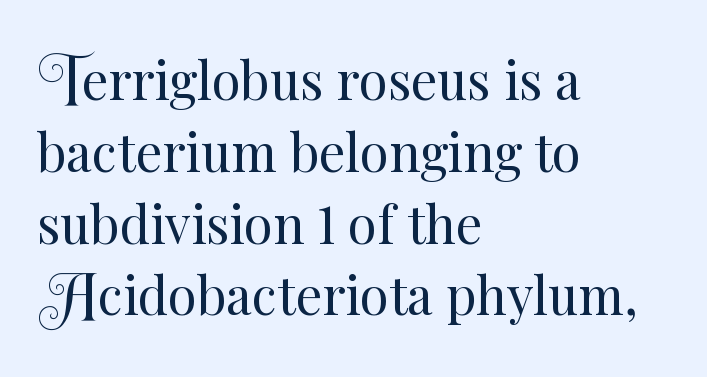
The image shows 52 px regular-weight type, upright; set left-aligned, normal line spacing (1.38x), normal letter spacing, not underlined; medium stroke contrast and a small x-height.
